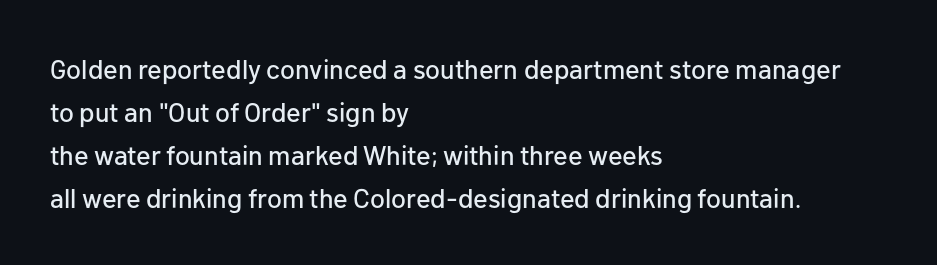
{"italic": "no", "underline": "no", "align": "left", "line_spacing": "normal", "line_spacing_ratio": 1.59, "letter_spacing": "normal", "letter_spacing_em": 0.0, "glyph_px": 27}
